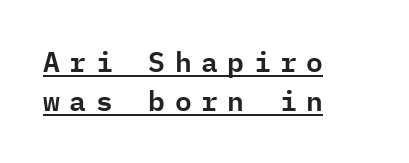
The type sits square on the baseline with zero lean. The letters carry no serifs — their stems end cleanly without finishing strokes. The string is rendered with underlining switched on. Think of a typewriter: that constant character pitch is what you see here. Honestly, the row spacing looks completely unremarkable. Line starts are locked; line ends wander.
